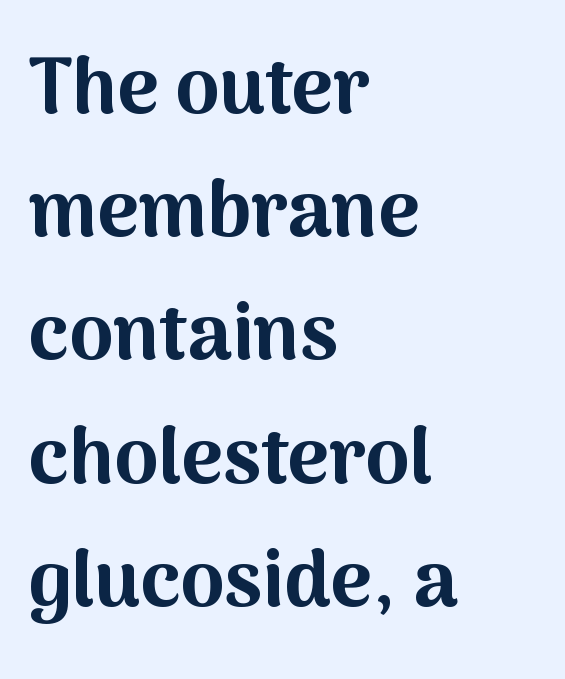
Rule under the text: the space is simply empty. The line texture is even and compact thanks to regular tracking. Are there feet on the stems? There aren't — it's a sans. Each line starts at the same left margin while the right side varies. Regarding leading, the lines here are spaced in the standard way. Strong, thick strokes mark this as bold type.
